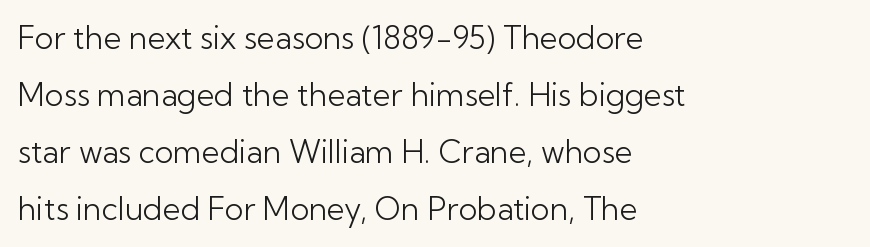
Q: Is the text bold? A: No.
Q: Is the text italic (slanted)? A: No, it is upright.
Q: Is the typeface a serif or a sans-serif typeface? A: Sans-serif.
Q: Is the text underlined? A: No.
Q: How is the paragraph aligned? A: Left-aligned.
Q: Is the spacing between letters normal or unusually wide? A: Normal.
Q: Width (condensed, normal, or wide)? A: Normal.
Q: Stroke contrast? A: Low.
Q: x-height? A: Medium.
Q: Monospaced? A: No.
